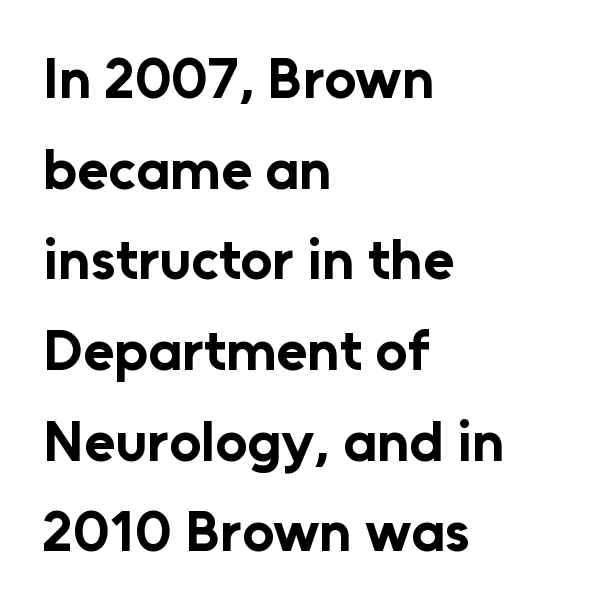
Q: Is the text bold? A: Yes.
Q: Is the text italic (slanted)? A: No, it is upright.
Q: Is the typeface a serif or a sans-serif typeface? A: Sans-serif.
Q: Is the text underlined? A: No.
Q: How is the paragraph aligned? A: Left-aligned.
Q: Is the spacing between letters normal or unusually wide? A: Normal.
Q: Is the spacing between lines tight, normal or loose? A: Normal.
Q: Width (condensed, normal, or wide)? A: Normal.
Q: Stroke contrast? A: Low.
Q: x-height? A: Medium.
Q: Monospaced? A: No.
